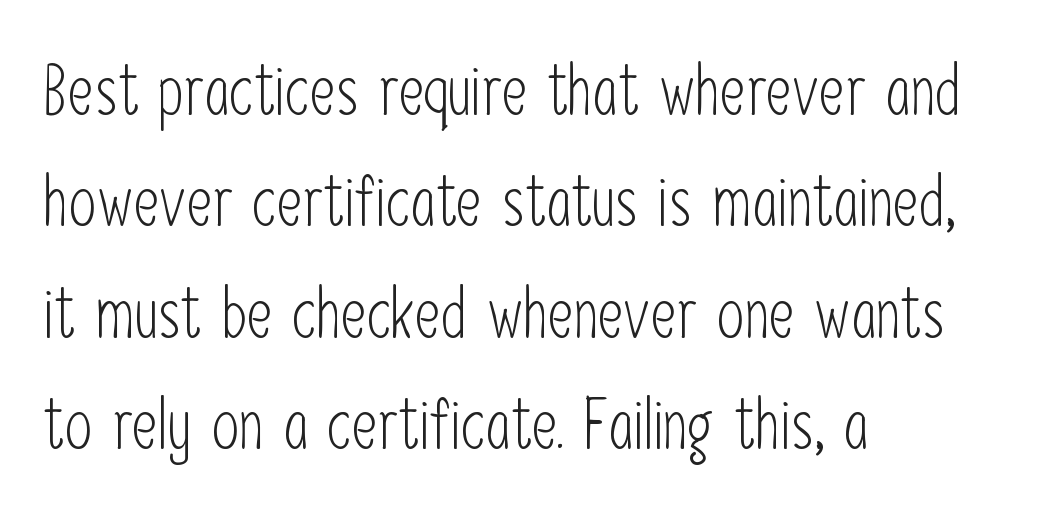
To sum up the face: it is a sans, with no serifs. Nope, not italic — everything's standing straight. Honestly, the row spacing looks completely unremarkable. The rag falls on the right side of this text block.
